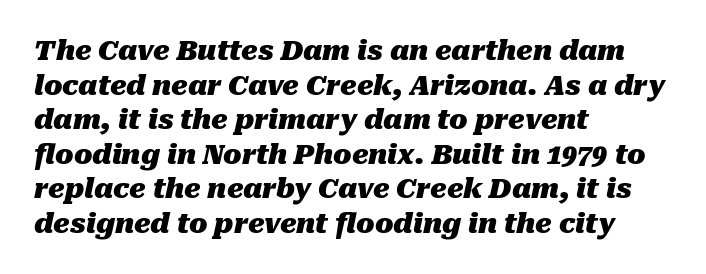
Q: Is the text bold? A: Yes.
Q: Is the text italic (slanted)? A: Yes, it leans right by about 10 degrees.
Q: Is the text underlined? A: No.
Q: How is the paragraph aligned? A: Left-aligned.
Q: Is the spacing between letters normal or unusually wide? A: Normal.
Q: Is the spacing between lines tight, normal or loose? A: Normal.
